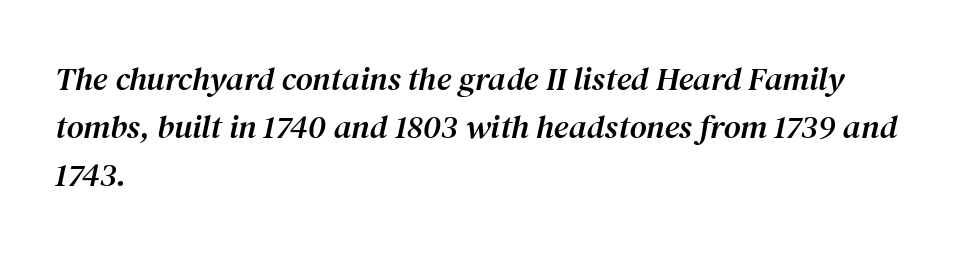
This sample has the flowing, uneven cadence of proportional lettering. Note: serifs present on the glyphs. Characters are canted at an angle relative to the baseline's perpendicular. Underlining? Definitely not there. A typesetter would call this leading conventional body-copy spacing. The letterforms sit shoulder to shoulder at normal distance.
